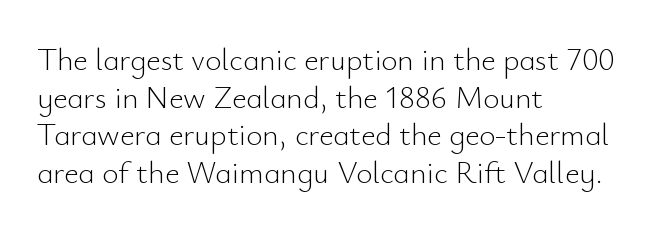
{"serif": "no", "italic": "no", "bold": "no", "weight": "light", "width": "normal", "stroke_contrast": "low", "x_height": "small", "monospaced": "no", "underline": "no", "align": "left", "line_spacing_ratio": 1.21, "letter_spacing": "normal", "letter_spacing_em": 0.0, "glyph_px": 31}
